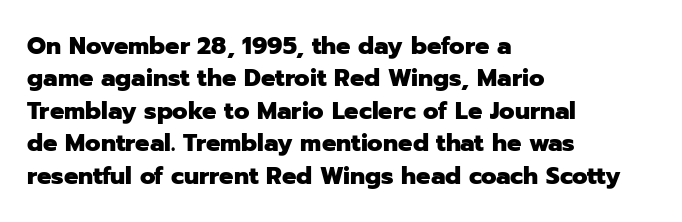
Q: Is the text bold? A: Yes.
Q: Is the text italic (slanted)? A: No, it is upright.
Q: Is the text underlined? A: No.
Q: How is the paragraph aligned? A: Left-aligned.
Q: Is the spacing between letters normal or unusually wide? A: Normal.
Q: Is the spacing between lines tight, normal or loose? A: Normal.
